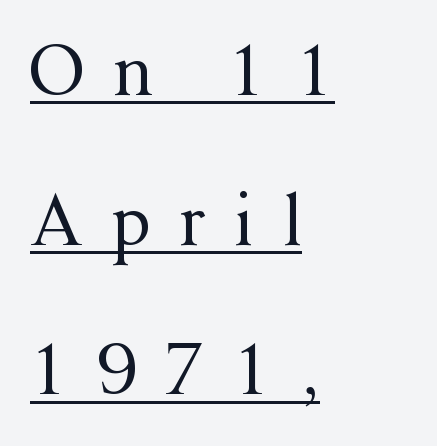
{"serif": "yes", "italic": "no", "bold": "no", "weight": "regular", "width": "normal", "stroke_contrast": "medium", "x_height": "medium", "monospaced": "no", "underline": "yes", "align": "left", "line_spacing": "loose", "line_spacing_ratio": 2.17, "letter_spacing": "wide", "letter_spacing_em": 0.42, "glyph_px": 69}
